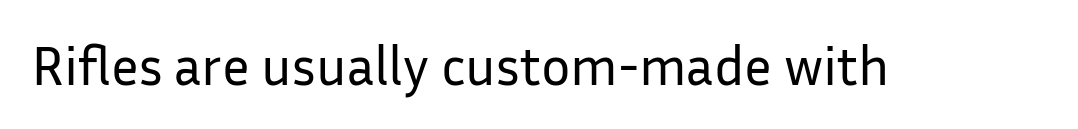
{"serif": "no", "italic": "no", "bold": "no", "weight": "regular", "width": "normal", "stroke_contrast": "low", "x_height": "medium", "monospaced": "no", "underline": "no", "letter_spacing": "normal", "letter_spacing_em": 0.0, "glyph_px": 55}
